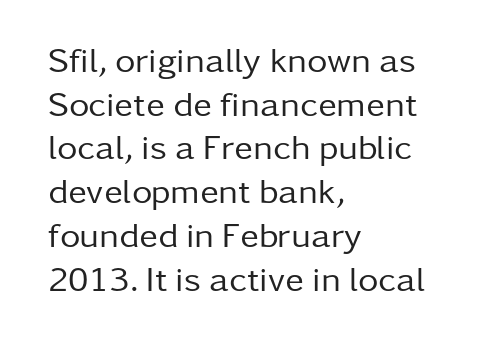
Q: Is the text bold? A: No.
Q: Is the text italic (slanted)? A: No, it is upright.
Q: Is the typeface a serif or a sans-serif typeface? A: Sans-serif.
Q: Is the text underlined? A: No.
Q: How is the paragraph aligned? A: Left-aligned.
Q: Is the spacing between letters normal or unusually wide? A: Normal.
Q: Is the spacing between lines tight, normal or loose? A: Normal.
Q: Width (condensed, normal, or wide)? A: Normal.
Q: Stroke contrast? A: Low.
Q: x-height? A: Medium.
Q: Monospaced? A: No.
